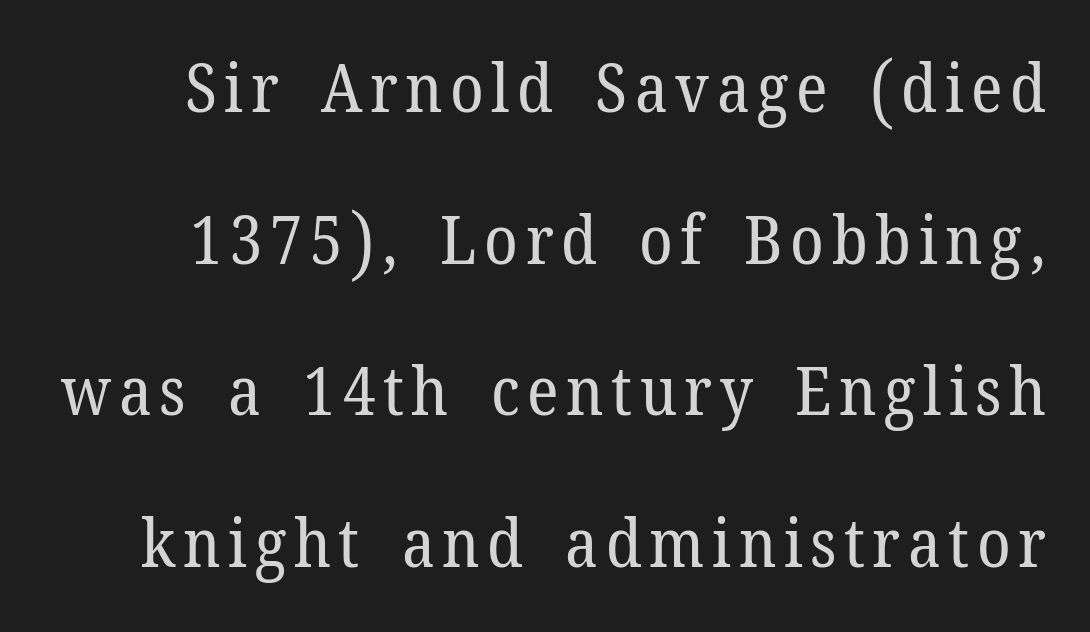
The image shows 68 px regular-weight serif type, upright; set loose line spacing (2.23x), not underlined; low stroke contrast and a medium x-height.
